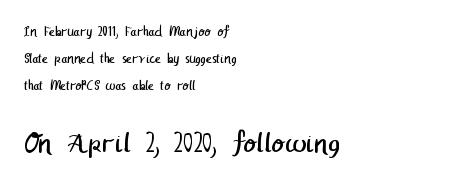
{"serif": "no", "bold": "no", "weight": "regular", "width": "normal", "stroke_contrast": "low", "x_height": "medium", "underline": "no", "align": "left", "line_spacing": "loose", "line_spacing_ratio": 1.93, "letter_spacing": "normal", "letter_spacing_em": 0.0, "larger_block": "second", "size_ratio": 2.14, "glyph_px": 30}
